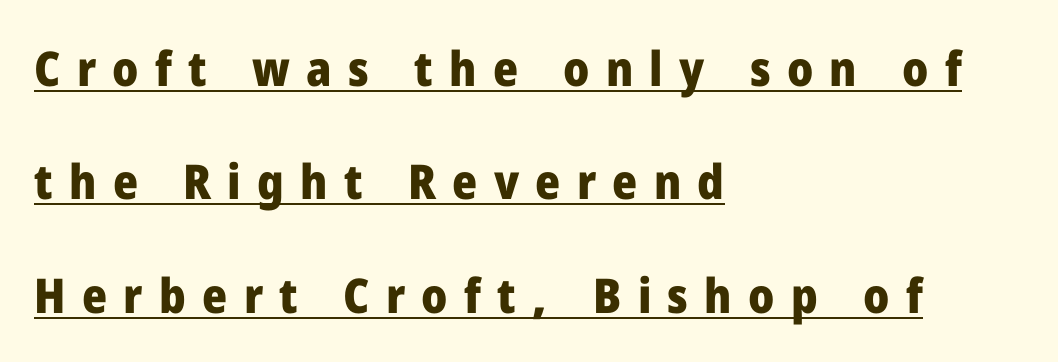
{"serif": "no", "italic": "no", "bold": "yes", "weight": "heavy", "width": "normal", "stroke_contrast": "low", "x_height": "medium", "monospaced": "no", "underline": "yes", "align": "left", "line_spacing": "loose", "line_spacing_ratio": 2.36, "letter_spacing": "wide", "letter_spacing_em": 0.34, "glyph_px": 48}
